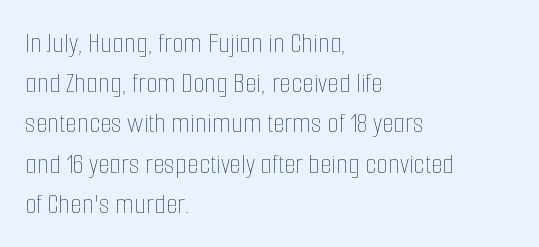
Q: Is the text bold? A: No.
Q: Is the text italic (slanted)? A: No, it is upright.
Q: Is the text underlined? A: No.
Q: How is the paragraph aligned? A: Left-aligned.
Q: Is the spacing between letters normal or unusually wide? A: Normal.
Q: Is the spacing between lines tight, normal or loose? A: Normal.
Q: Width (condensed, normal, or wide)? A: Condensed.
Q: Stroke contrast? A: Low.
Q: x-height? A: Medium.
Q: Monospaced? A: No.
